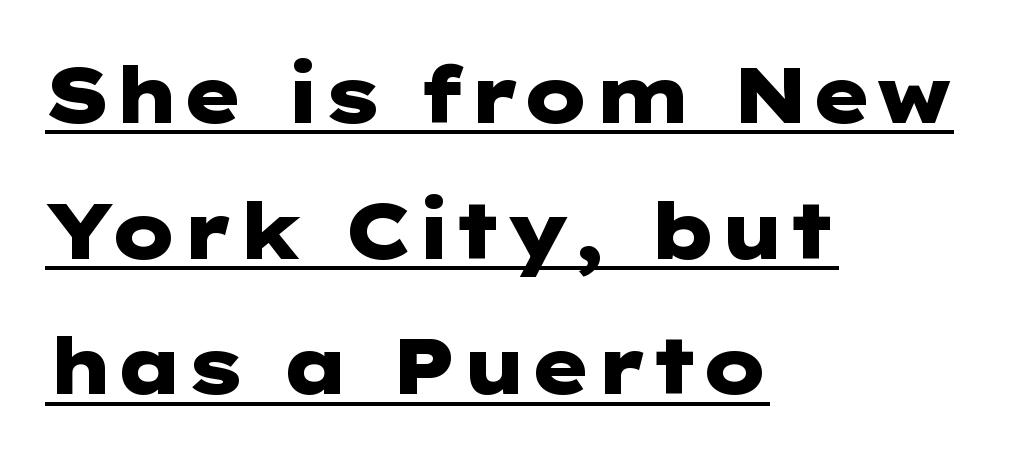
{"serif": "no", "italic": "no", "bold": "yes", "weight": "heavy", "width": "wide", "stroke_contrast": "low", "x_height": "medium", "underline": "yes", "align": "left", "line_spacing_ratio": 1.74, "letter_spacing": "normal", "letter_spacing_em": 0.0, "glyph_px": 78}
